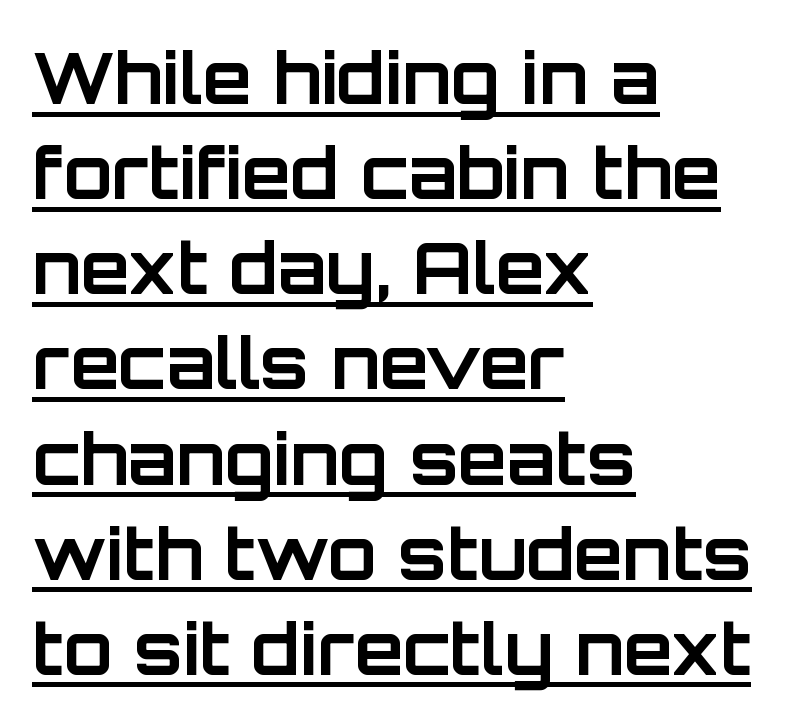
{"serif": "no", "italic": "no", "bold": "yes", "weight": "bold", "width": "normal", "stroke_contrast": "low", "x_height": "large", "monospaced": "no", "underline": "yes", "align": "left", "line_spacing": "normal", "line_spacing_ratio": 1.34, "letter_spacing": "normal", "letter_spacing_em": 0.0, "glyph_px": 71}
